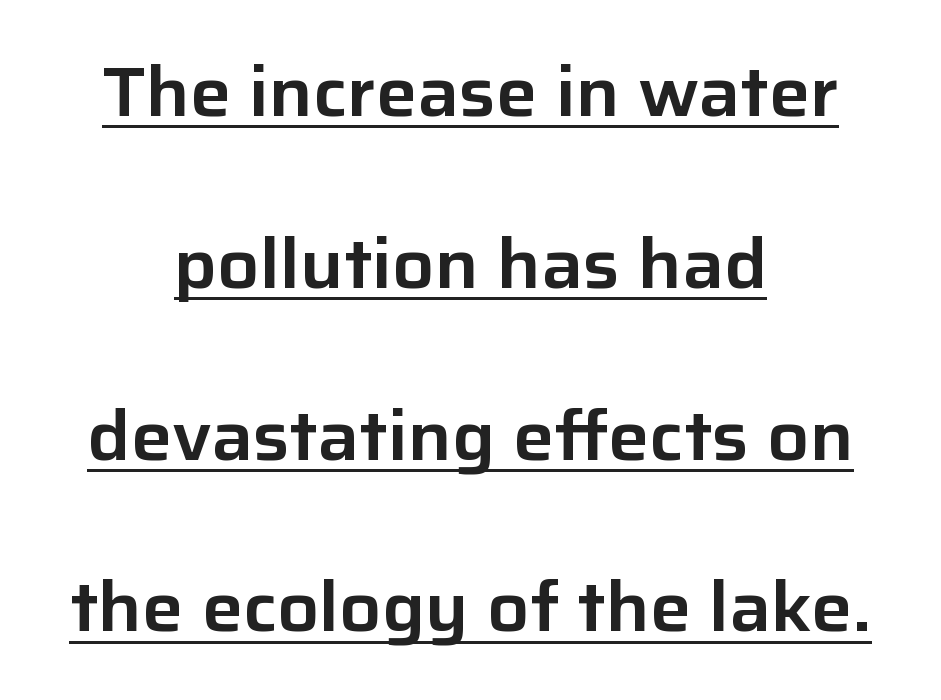
Q: Is the text italic (slanted)? A: No, it is upright.
Q: Is the typeface a serif or a sans-serif typeface? A: Sans-serif.
Q: Is the text underlined? A: Yes.
Q: How is the paragraph aligned? A: Centered.
Q: Is the spacing between letters normal or unusually wide? A: Normal.
Q: Is the spacing between lines tight, normal or loose? A: Loose.
Q: Width (condensed, normal, or wide)? A: Normal.
Q: Stroke contrast? A: Low.
Q: x-height? A: Medium.
Q: Monospaced? A: No.
